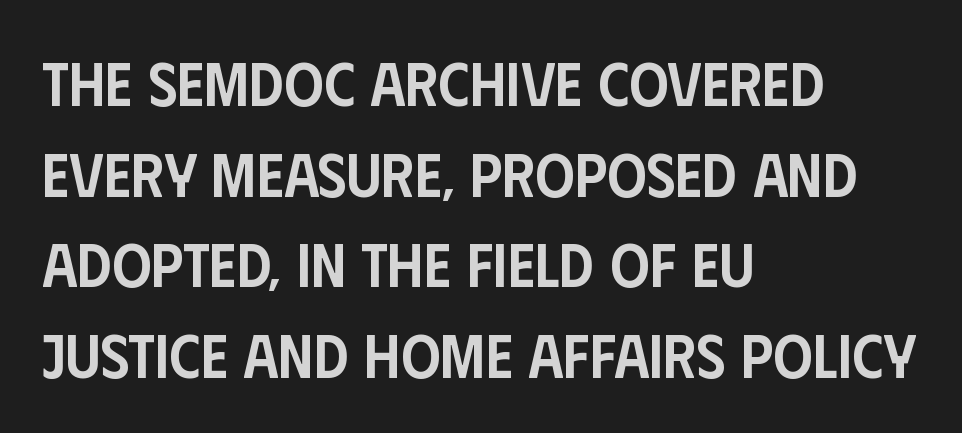
{"serif": "no", "italic": "no", "bold": "semi", "weight": "semibold", "width": "condensed", "stroke_contrast": "low", "x_height": "large", "monospaced": "no", "underline": "no", "align": "left", "line_spacing": "normal", "line_spacing_ratio": 1.46, "letter_spacing": "normal", "letter_spacing_em": 0.0, "glyph_px": 62}
